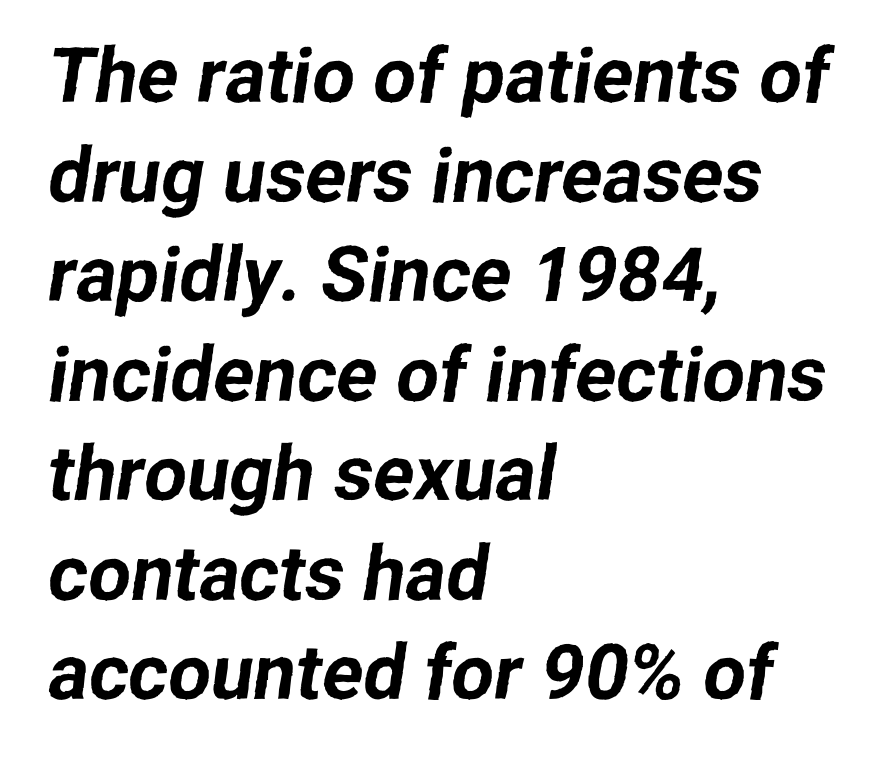
{"serif": "no", "width": "normal", "stroke_contrast": "low", "x_height": "medium", "monospaced": "no", "underline": "no", "align": "left", "line_spacing": "normal", "line_spacing_ratio": 1.31, "letter_spacing": "normal", "letter_spacing_em": 0.0, "glyph_px": 76}
